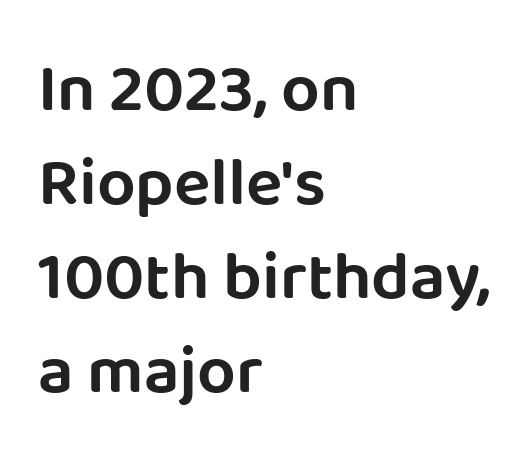
Spacing between characters is what you'd get straight out of the box. Compared with a centered layout, this one pins lines to the left instead. Is this a fixed-width face? No — the glyphs have proportional, varying widths. The string is rendered with underlining switched off. These lines sit exactly where default settings would place them. This is sans-serif lettering, the kind often seen on screens and signage.
